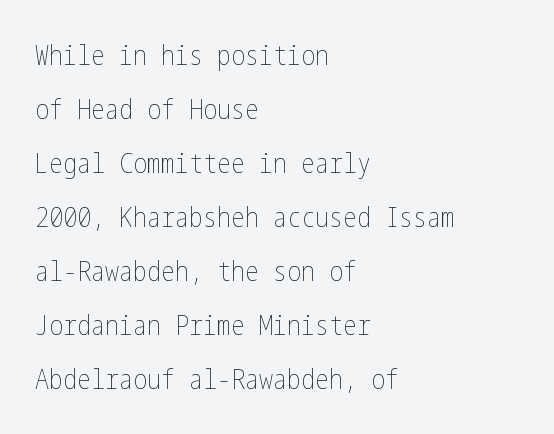
The image shows 28 px thin, condensed type, upright; set left-aligned, loose line spacing (1.93x), normal letter spacing, not underlined; low stroke contrast and a medium x-height.
